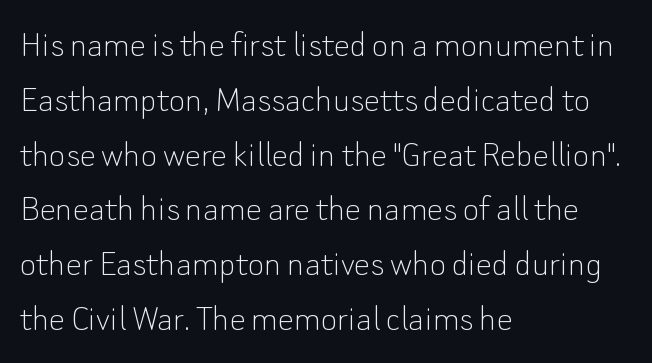
The image shows 40 px thin sans-serif type, upright; set left-aligned, normal line spacing (1.37x), normal letter spacing, not underlined; low stroke contrast and a small x-height.
